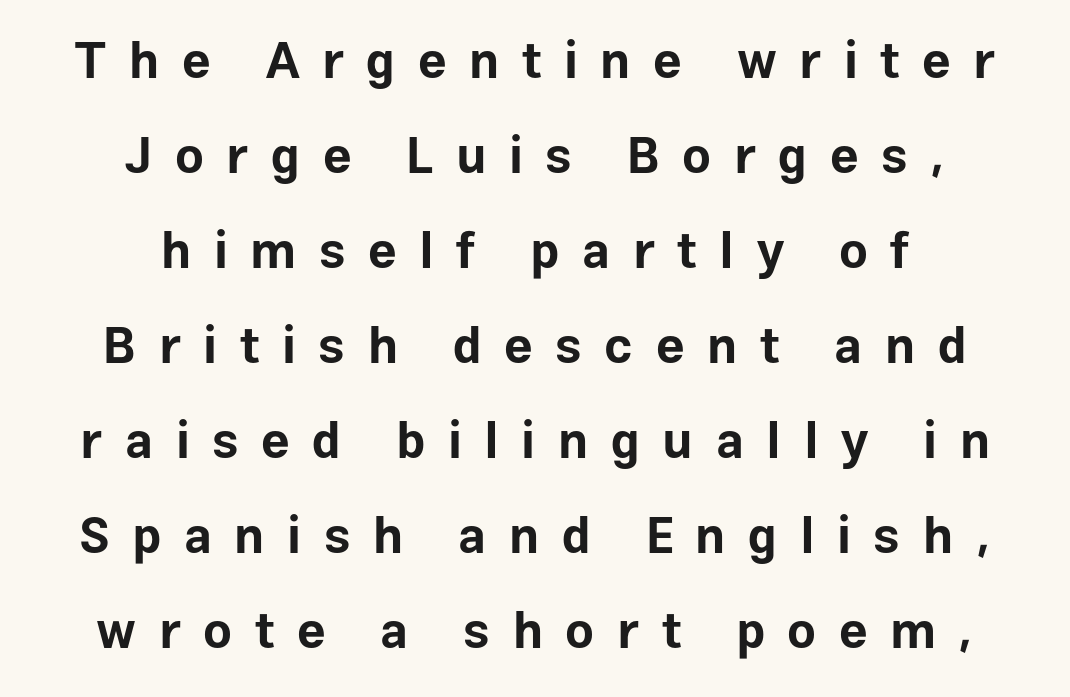
Anything drawn beneath the words? Only blank space. Spacing verdict: proportional, widths tailored to each character. Line spacing here is loose. The rendering positions every line midway between the sides. Does the lettering tilt? It doesn't — this is upright. On the weight axis this lands at bold, roughly 700.
